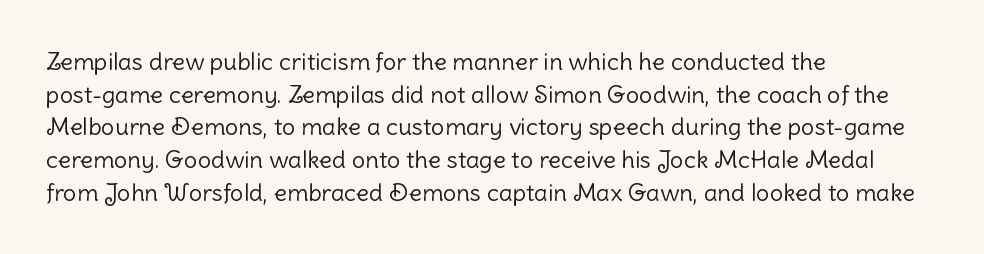
Q: Is the text bold? A: No.
Q: Is the text italic (slanted)? A: No, it is upright.
Q: Is the text underlined? A: No.
Q: How is the paragraph aligned? A: Left-aligned.
Q: Is the spacing between letters normal or unusually wide? A: Normal.
Q: Is the spacing between lines tight, normal or loose? A: Normal.
